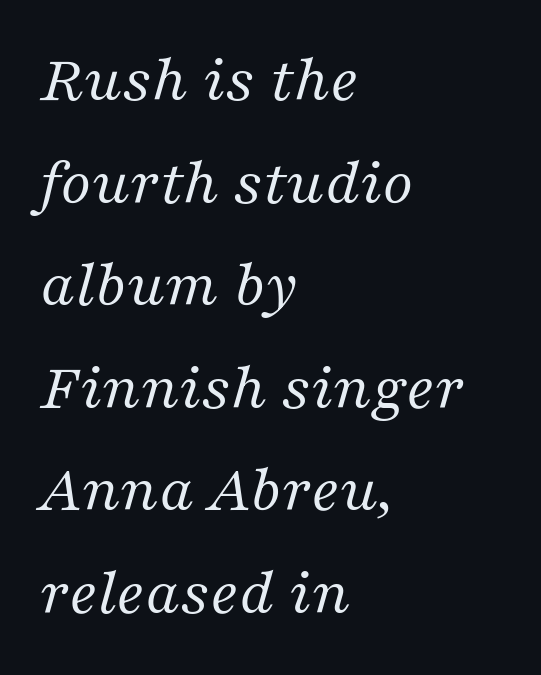
This sample uses a serif face. Ink coverage per letter is moderate at most. This rendering features lettering with no underline. This sample keeps an unexceptional amount of space between lines. The gaps between neighbouring characters are ordinary and unremarkable.
